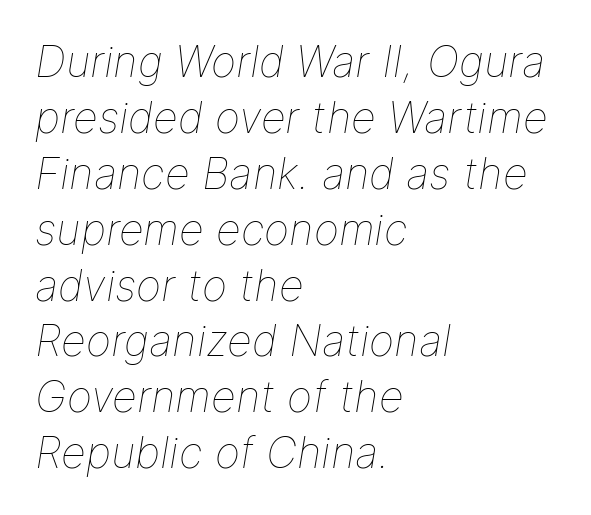
Q: Is the text bold? A: No.
Q: Is the text italic (slanted)? A: Yes, it leans right by about 9 degrees.
Q: Is the text underlined? A: No.
Q: How is the paragraph aligned? A: Left-aligned.
Q: Is the spacing between letters normal or unusually wide? A: Normal.
Q: Is the spacing between lines tight, normal or loose? A: Normal.
Q: Width (condensed, normal, or wide)? A: Normal.
Q: Stroke contrast? A: Low.
Q: x-height? A: Medium.
Q: Monospaced? A: No.
